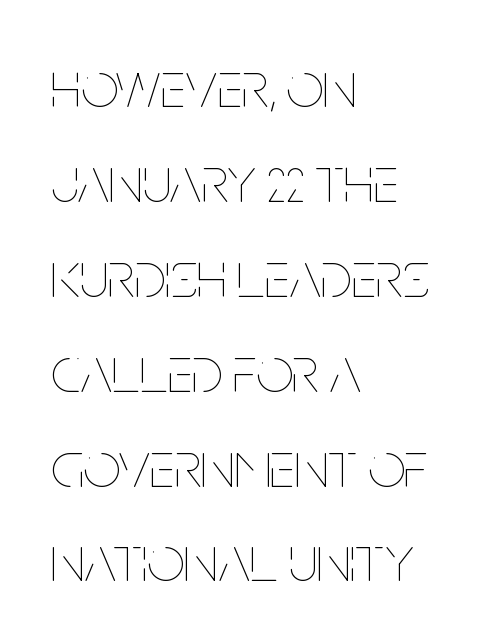
Q: Is the text bold? A: No.
Q: Is the text italic (slanted)? A: No, it is upright.
Q: Is the text underlined? A: No.
Q: How is the paragraph aligned? A: Left-aligned.
Q: Is the spacing between letters normal or unusually wide? A: Normal.
Q: Is the spacing between lines tight, normal or loose? A: Normal.
Q: Width (condensed, normal, or wide)? A: Condensed.
Q: Stroke contrast? A: Low.
Q: x-height? A: Large.
Q: Monospaced? A: No.
